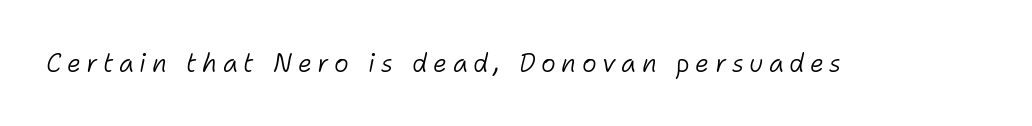
Check under the words: just untouched page. Short note: letters widely spaced. Looking at the ascenders, they clearly lean. The typeface has the unassuming heft of standard copy or less.
